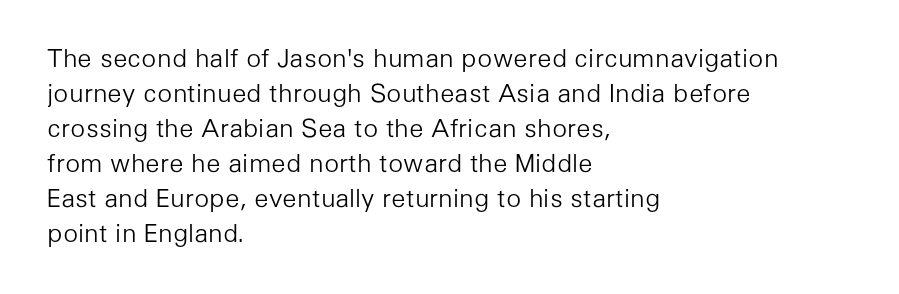
The image shows 25 px text type, upright; set left-aligned, normal line spacing (1.4x), normal letter spacing, not underlined.
